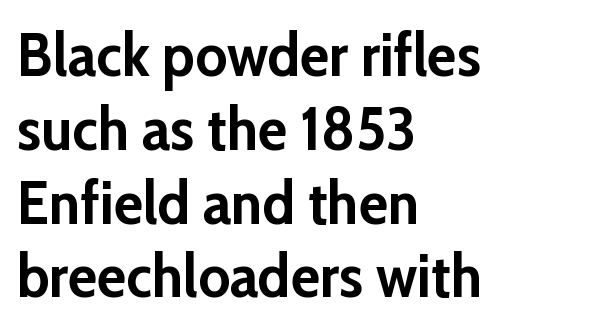
The image shows 61 px semibold sans-serif type, upright; set left-aligned, line spacing 1.21x, normal letter spacing, not underlined; low stroke contrast and a medium x-height.
